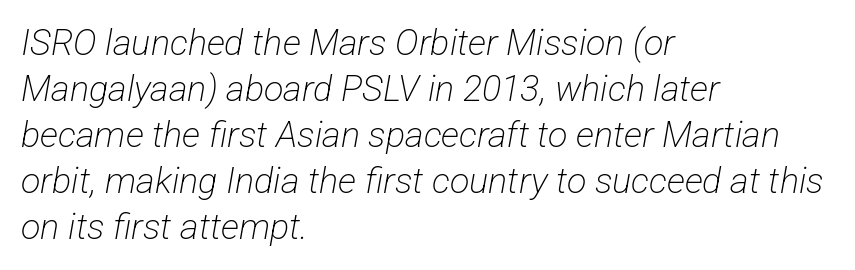
Q: Is the text bold? A: No.
Q: Is the typeface a serif or a sans-serif typeface? A: Sans-serif.
Q: Is the text underlined? A: No.
Q: How is the paragraph aligned? A: Left-aligned.
Q: Is the spacing between letters normal or unusually wide? A: Normal.
Q: Is the spacing between lines tight, normal or loose? A: Normal.
Q: Width (condensed, normal, or wide)? A: Condensed.
Q: Stroke contrast? A: Low.
Q: x-height? A: Medium.
Q: Monospaced? A: No.
